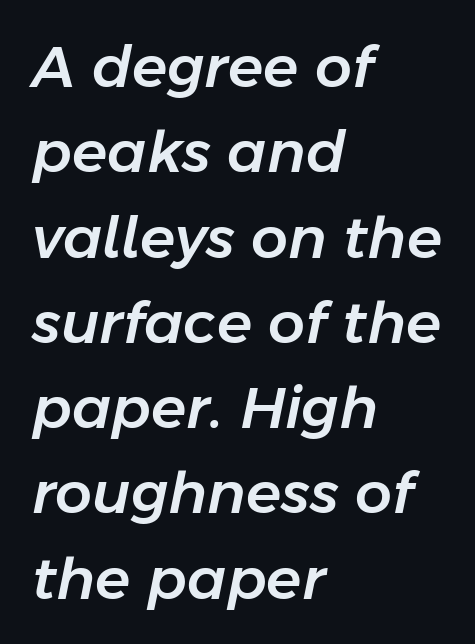
Letter spacing: default. Tall strokes in this sample are angled rather than plumb. The vertical gap from one line to the next is medium. Note the varied advance widths — an 'i' is clearly narrower than an 'm'. The setting favours the left margin, as ordinary paragraphs usually do. Descender tails drop into unmarked territory.
